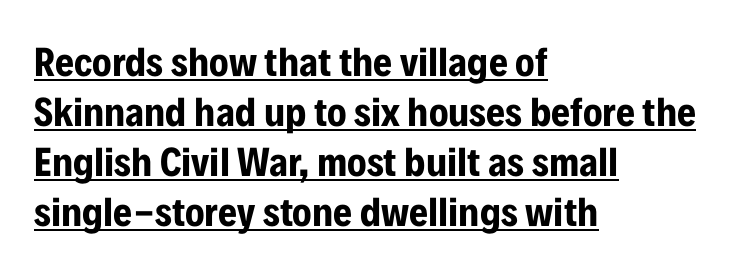
Q: Is the text bold? A: Yes.
Q: Is the text italic (slanted)? A: No, it is upright.
Q: Is the typeface a serif or a sans-serif typeface? A: Sans-serif.
Q: Is the text underlined? A: Yes.
Q: How is the paragraph aligned? A: Left-aligned.
Q: Is the spacing between letters normal or unusually wide? A: Normal.
Q: Width (condensed, normal, or wide)? A: Condensed.
Q: Stroke contrast? A: Low.
Q: x-height? A: Medium.
Q: Monospaced? A: No.
